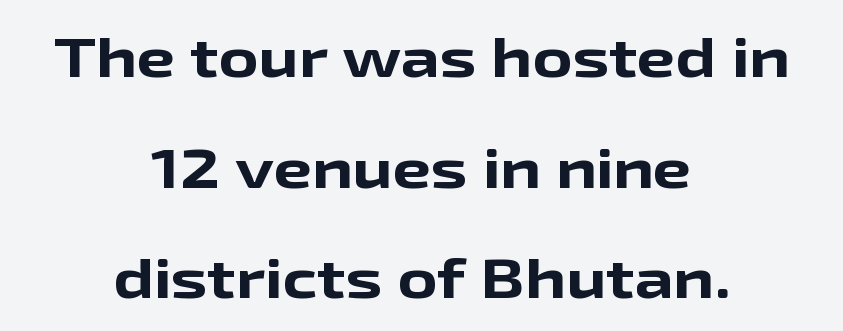
{"serif": "no", "italic": "no", "bold": "yes", "weight": "bold", "width": "wide", "stroke_contrast": "low", "x_height": "medium", "monospaced": "no", "underline": "no", "align": "center", "line_spacing": "loose", "line_spacing_ratio": 2.01, "letter_spacing": "normal", "letter_spacing_em": 0.0, "glyph_px": 55}
